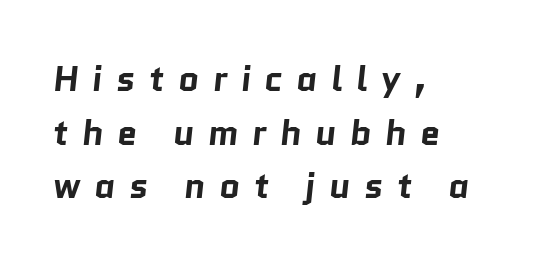
Q: Is the text bold? A: Yes.
Q: Is the typeface a serif or a sans-serif typeface? A: Sans-serif.
Q: Is the text underlined? A: No.
Q: How is the paragraph aligned? A: Left-aligned.
Q: Is the spacing between letters normal or unusually wide? A: Unusually wide.
Q: Is the spacing between lines tight, normal or loose? A: Normal.
Q: Width (condensed, normal, or wide)? A: Normal.
Q: Stroke contrast? A: Low.
Q: x-height? A: Medium.
Q: Monospaced? A: No.
